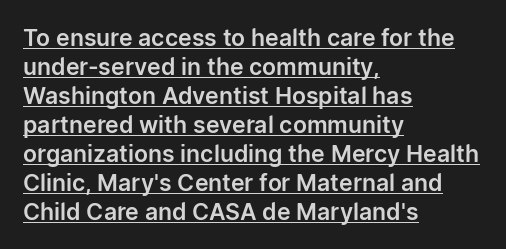
Q: Is the text italic (slanted)? A: No, it is upright.
Q: Is the text underlined? A: Yes.
Q: How is the paragraph aligned? A: Left-aligned.
Q: Is the spacing between letters normal or unusually wide? A: Normal.
Q: Is the spacing between lines tight, normal or loose? A: Normal.
